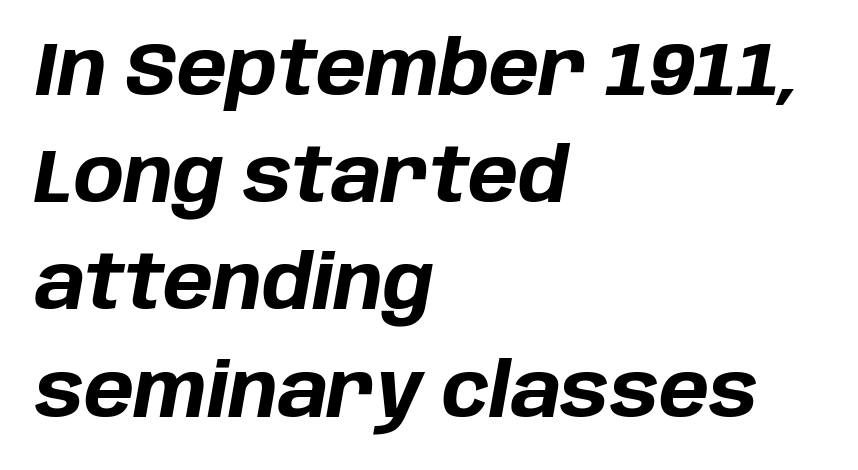
{"italic": "yes", "lean": "right", "slant_degrees": 10, "bold": "yes", "weight": "bold", "width": "normal", "stroke_contrast": "low", "x_height": "large", "monospaced": "no", "underline": "no", "align": "left", "line_spacing": "normal", "line_spacing_ratio": 1.43, "letter_spacing": "normal", "letter_spacing_em": 0.0, "glyph_px": 75}
